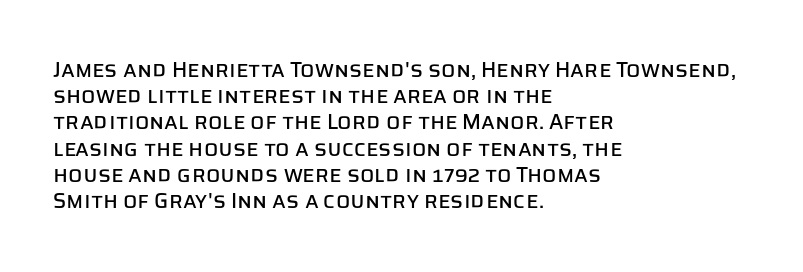
The image shows 21 px text type, upright; set left-aligned, normal line spacing (1.25x), normal letter spacing, not underlined.
